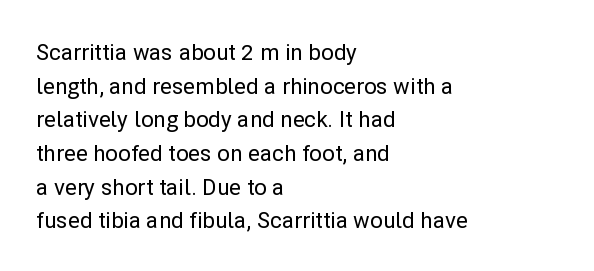
The image shows 22 px text type, upright; set left-aligned, normal line spacing (1.53x), normal letter spacing, not underlined.
